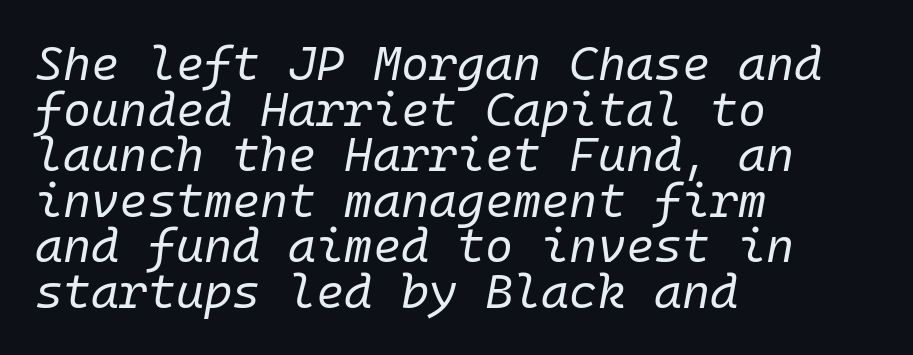
Monospaced: the letters line up in strict vertical columns. The compositor pushed each line to the left boundary. Plain, unruled lines of type. The typography opts for an oblique posture over an upright one. The passage shown has conventional tracking throughout. The leading is snug, giving the passage a crowded texture.
